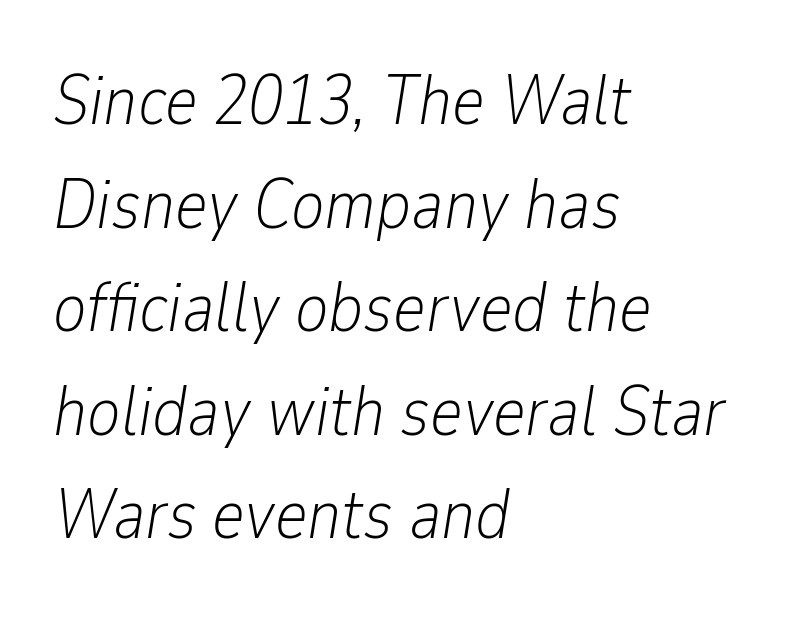
{"italic": "yes", "lean": "right", "slant_degrees": 9, "bold": "no", "weight": "light", "width": "condensed", "stroke_contrast": "low", "x_height": "medium", "monospaced": "no", "underline": "no", "align": "left", "line_spacing": "normal", "line_spacing_ratio": 1.48, "letter_spacing": "normal", "letter_spacing_em": 0.0, "glyph_px": 70}
